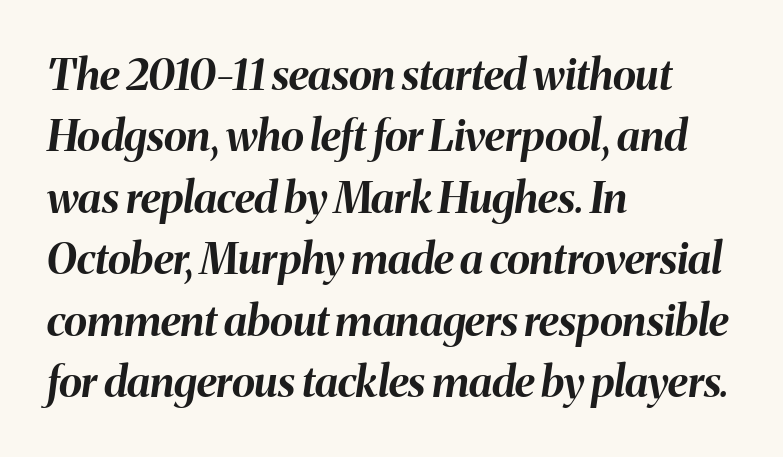
Typesetter's note: full bold, strokes at maximum text heaviness. Inter-character spacing is left at the font's built-in metrics. What's the leading like? Ordinary, nothing unusual. Here the designer chose a conventional face with non-uniform glyph widths. The axis of the letterforms is tilted away from vertical.
